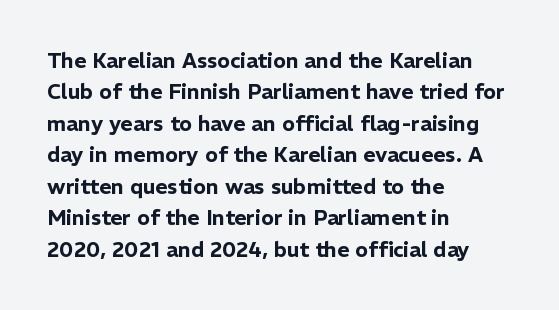
The image shows 21 px text type, upright; set left-aligned, normal line spacing (1.5x), normal letter spacing, not underlined.
